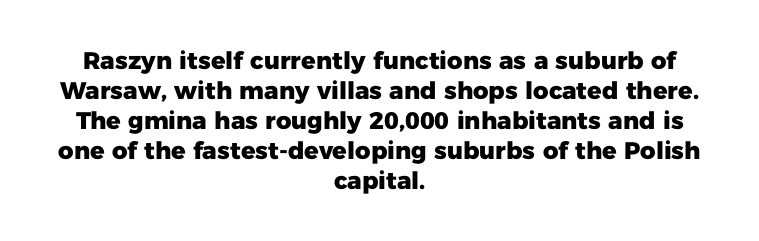
Default kerning and tracking; the words read as compact shapes. Teacher's note: observe the equal gaps on both sides — that is centered alignment. Only glyphs here, with clear space below each row. What's the leading like? Ordinary, nothing unusual. Style check: upright. How heavy is the stroke? Heavy — this is a bold.
